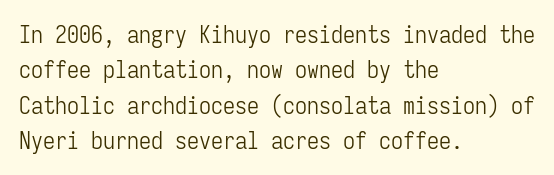
The image shows 24 px text type, upright; set left-aligned, normal line spacing (1.47x), normal letter spacing, not underlined.
